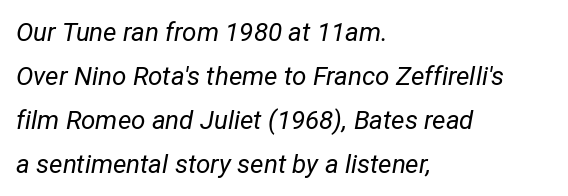
{"italic": "yes", "lean": "right", "slant_degrees": 12, "bold": "no", "underline": "no", "align": "left", "line_spacing": "normal", "line_spacing_ratio": 1.69, "letter_spacing": "normal", "letter_spacing_em": 0.0, "glyph_px": 26}
